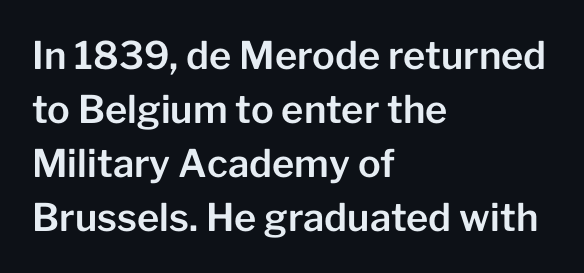
{"serif": "no", "italic": "no", "width": "normal", "stroke_contrast": "low", "x_height": "medium", "monospaced": "no", "underline": "no", "align": "left", "line_spacing": "normal", "line_spacing_ratio": 1.42, "letter_spacing": "normal", "letter_spacing_em": 0.0, "glyph_px": 38}
